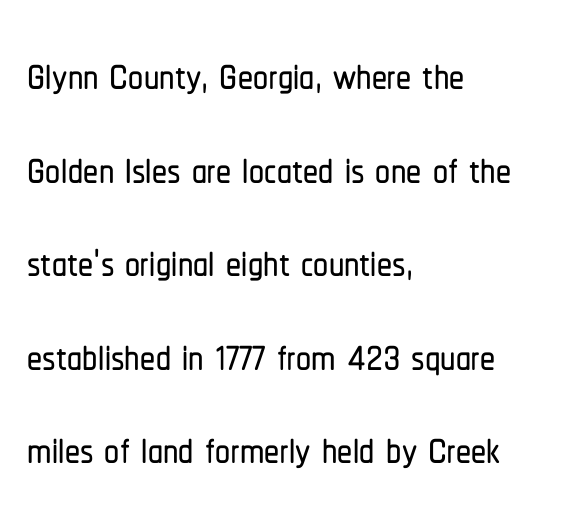
Quick note: not italic, upright. You can tell from the bare stems that sans-serif type was used. Leftover space on each line is placed entirely after the last word. You could call the tracking neutral — neither tight nor loose. The line-height multiplier appears to be the usual default.
